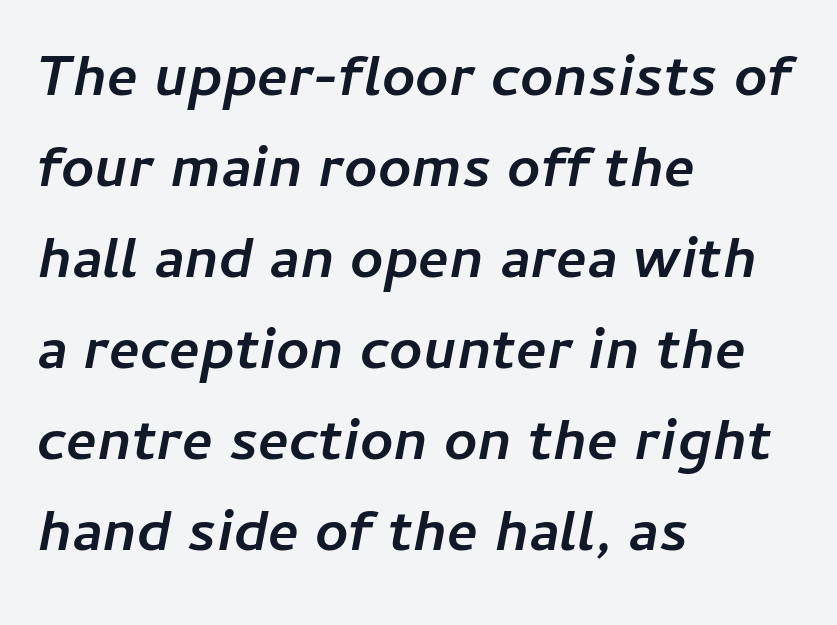
The image shows 58 px semibold type, italic (leaning right); set left-aligned, normal line spacing (1.57x), normal letter spacing, not underlined; low stroke contrast and a medium x-height.
